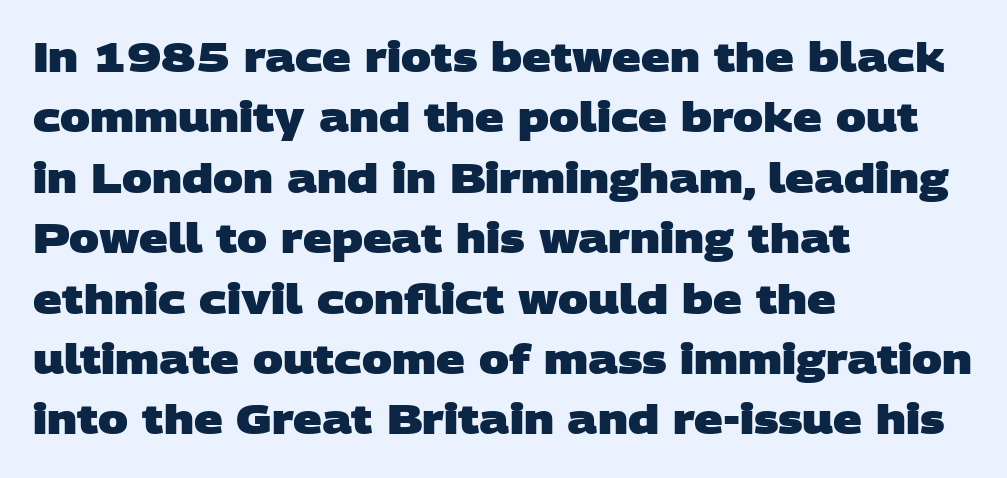
{"serif": "no", "bold": "yes", "weight": "heavy", "width": "wide", "stroke_contrast": "low", "x_height": "large", "monospaced": "no", "underline": "no", "align": "left", "line_spacing": "normal", "line_spacing_ratio": 1.51, "letter_spacing": "normal", "letter_spacing_em": 0.0, "glyph_px": 40}
